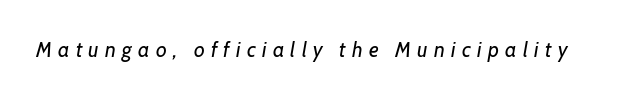
It's the slanting kind of type. This rendering features lettering with no underline. The passage shown has open, widely tracked lettering throughout. Stem width sits at or under what a default text font uses.
